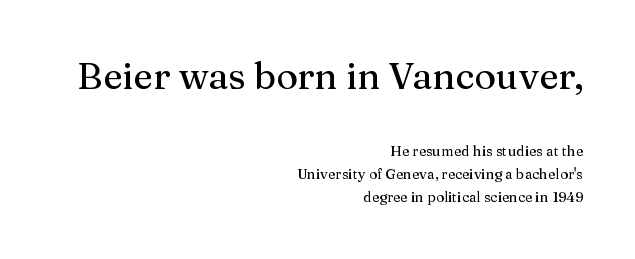
Q: Is the text italic (slanted)? A: No, it is upright.
Q: Is the typeface a serif or a sans-serif typeface? A: Serif.
Q: Is the text underlined? A: No.
Q: How is the paragraph aligned? A: Right-aligned.
Q: Is the spacing between letters normal or unusually wide? A: Normal.
Q: Is the spacing between lines tight, normal or loose? A: Normal.
Q: Which block of text is set in a larger size, the first (top) or the second (bottom)? A: The first (top) one.
Q: Width (condensed, normal, or wide)? A: Normal.
Q: Stroke contrast? A: Medium.
Q: x-height? A: Medium.
Q: Monospaced? A: No.
